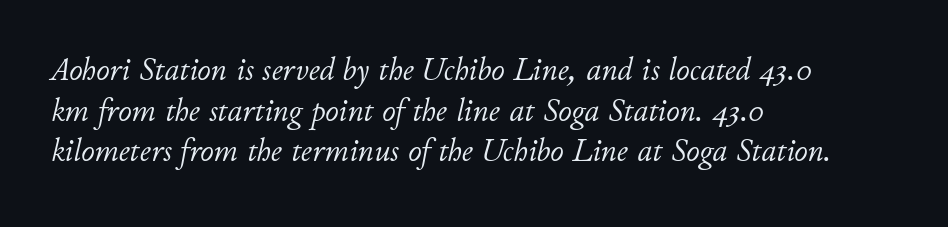
{"italic": "yes", "lean": "right", "slant_degrees": 11, "bold": "no", "weight": "light", "width": "normal", "stroke_contrast": "low", "x_height": "small", "monospaced": "no", "underline": "no", "align": "left", "line_spacing_ratio": 1.23, "letter_spacing": "normal", "letter_spacing_em": 0.0, "glyph_px": 33}
